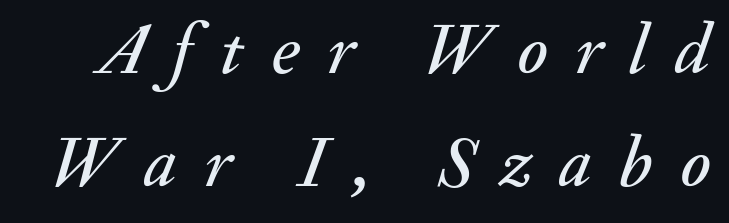
Evenly set lines give the paragraph a standard silhouette. Rendered with sloped, italic letterforms. Look at the tracking — it's clearly loosened, letters drifting apart. Note the varied advance widths — an 'i' is clearly narrower than an 'm'.
